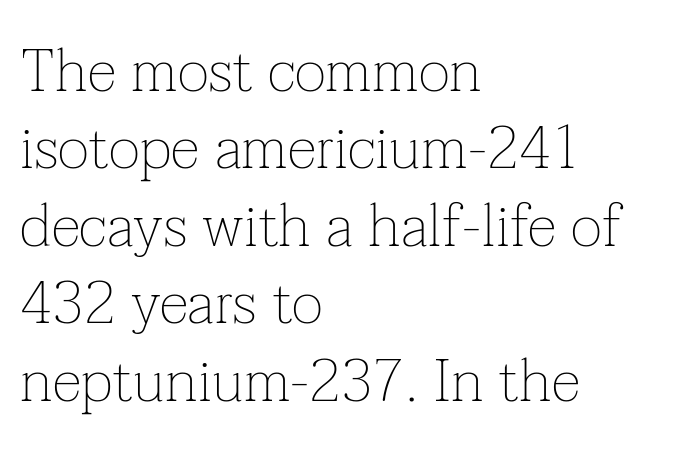
Q: Is the text bold? A: No.
Q: Is the text italic (slanted)? A: No, it is upright.
Q: Is the typeface a serif or a sans-serif typeface? A: Serif.
Q: Is the text underlined? A: No.
Q: How is the paragraph aligned? A: Left-aligned.
Q: Is the spacing between letters normal or unusually wide? A: Normal.
Q: Is the spacing between lines tight, normal or loose? A: Normal.
Q: Width (condensed, normal, or wide)? A: Normal.
Q: Stroke contrast? A: Low.
Q: x-height? A: Medium.
Q: Monospaced? A: No.
